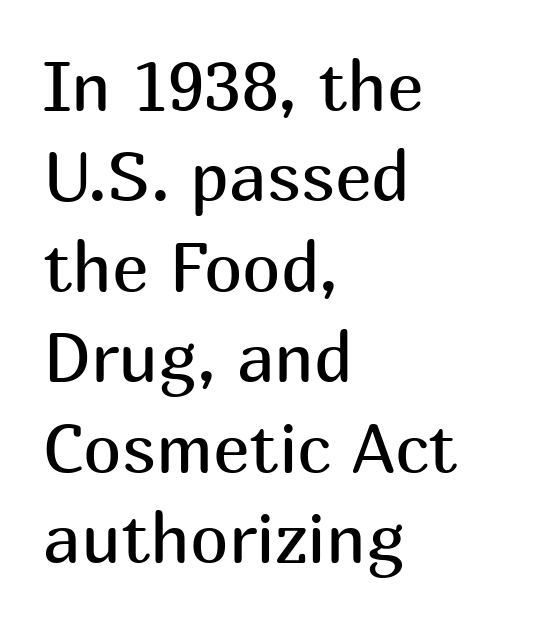
{"serif": "no", "italic": "no", "bold": "no", "weight": "regular", "width": "normal", "stroke_contrast": "medium", "x_height": "medium", "monospaced": "no", "underline": "no", "align": "left", "line_spacing": "normal", "line_spacing_ratio": 1.31, "letter_spacing": "normal", "letter_spacing_em": 0.0, "glyph_px": 69}
